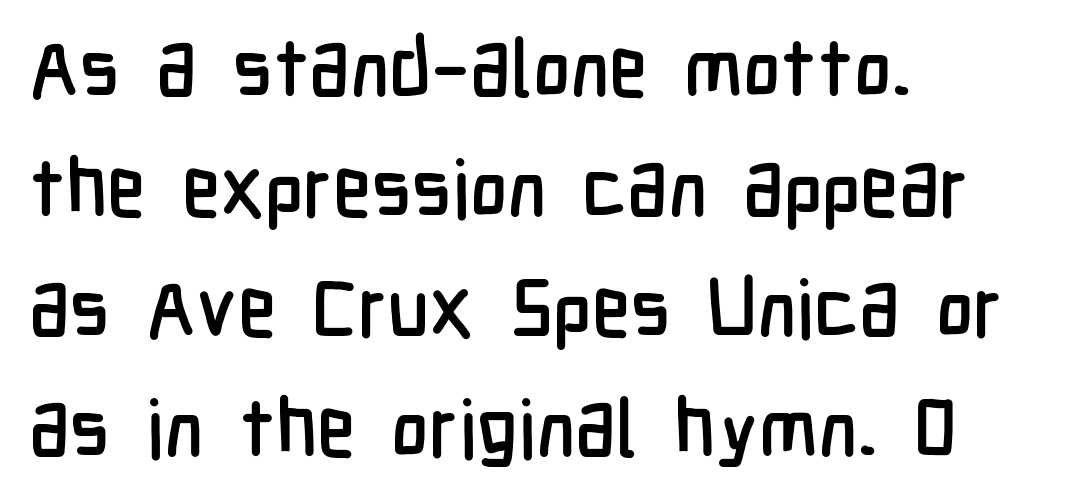
The image shows 80 px condensed sans-serif type, upright; set left-aligned, normal line spacing (1.5x), normal letter spacing, not underlined; low stroke contrast and a medium x-height.
